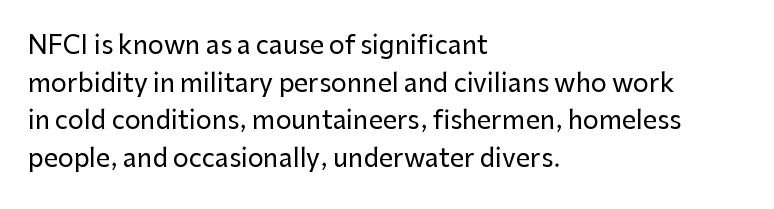
The image shows 25 px text type, upright; set left-aligned, normal line spacing (1.51x), normal letter spacing, not underlined.
